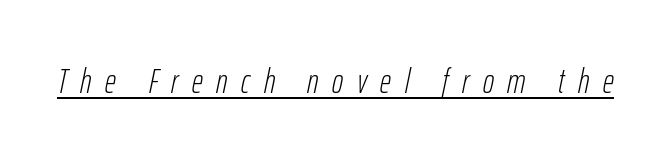
The letterforms sit at book weight or below. You can tell it's italic because the verticals aren't actually vertical. The rendered words wear a rule along their underside. Between one letter and the next there's a generous, obvious gap. Spacing verdict: proportional, widths tailored to each character.
